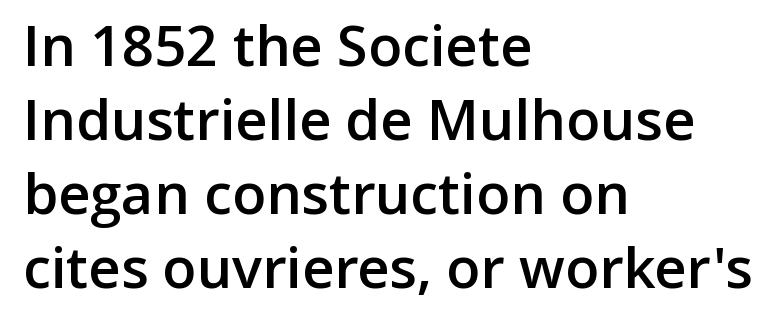
The image shows 56 px semibold sans-serif type, upright; set left-aligned, normal line spacing (1.32x), normal letter spacing, not underlined; low stroke contrast and a medium x-height.
